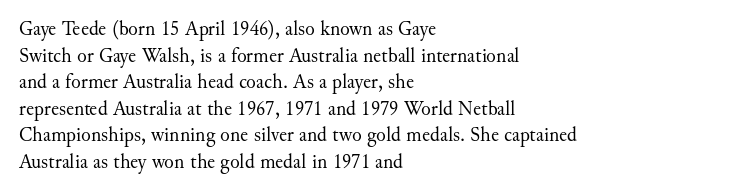
Q: Is the text bold? A: No.
Q: Is the text italic (slanted)? A: No, it is upright.
Q: Is the text underlined? A: No.
Q: How is the paragraph aligned? A: Left-aligned.
Q: Is the spacing between letters normal or unusually wide? A: Normal.
Q: Is the spacing between lines tight, normal or loose? A: Normal.
